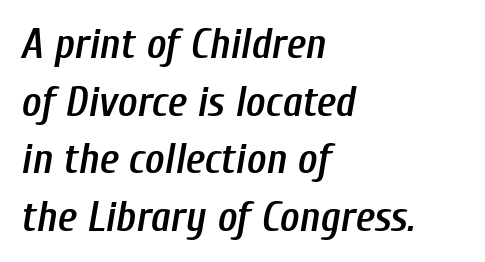
The image shows 42 px semibold, condensed type, italic (leaning right); set left-aligned, normal line spacing (1.37x), normal letter spacing, not underlined; low stroke contrast and a medium x-height.
